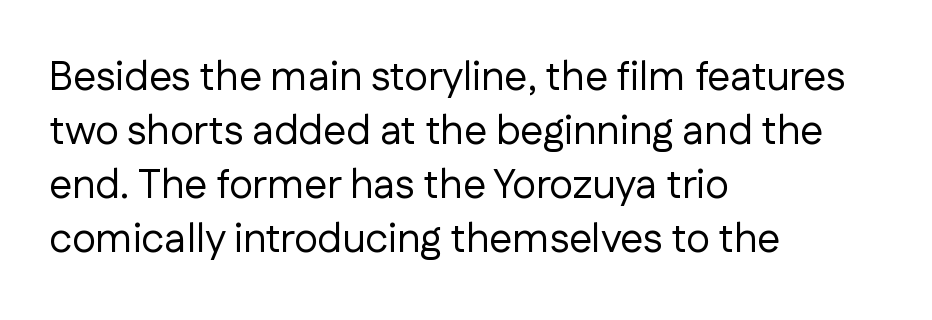
{"serif": "no", "italic": "no", "bold": "no", "weight": "regular", "width": "normal", "stroke_contrast": "low", "x_height": "medium", "monospaced": "no", "underline": "no", "align": "left", "line_spacing": "normal", "line_spacing_ratio": 1.32, "letter_spacing": "normal", "letter_spacing_em": 0.0, "glyph_px": 41}
